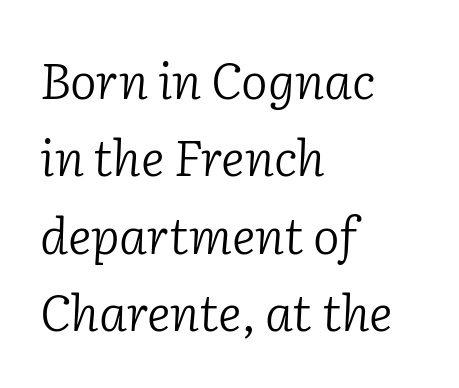
Character widths vary here, with narrow letters taking less room than wide ones. Letter spacing: default. A student would call this left alignment; a typographer would say flush left, rag right. The gap between lines stays unmarked.
